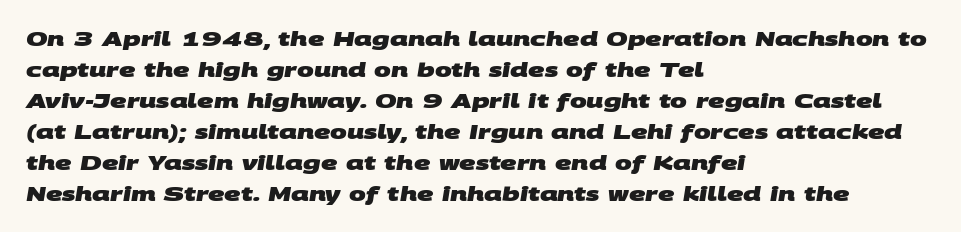
The image shows 20 px bold type; set left-aligned, normal line spacing (1.55x), normal letter spacing, not underlined.
